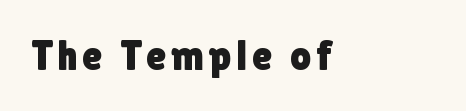
Q: Is the text italic (slanted)? A: No, it is upright.
Q: Is the typeface a serif or a sans-serif typeface? A: Sans-serif.
Q: Is the text underlined? A: No.
Q: How is the paragraph aligned? A: Left-aligned.
Q: Width (condensed, normal, or wide)? A: Normal.
Q: x-height? A: Medium.
Q: Monospaced? A: No.
